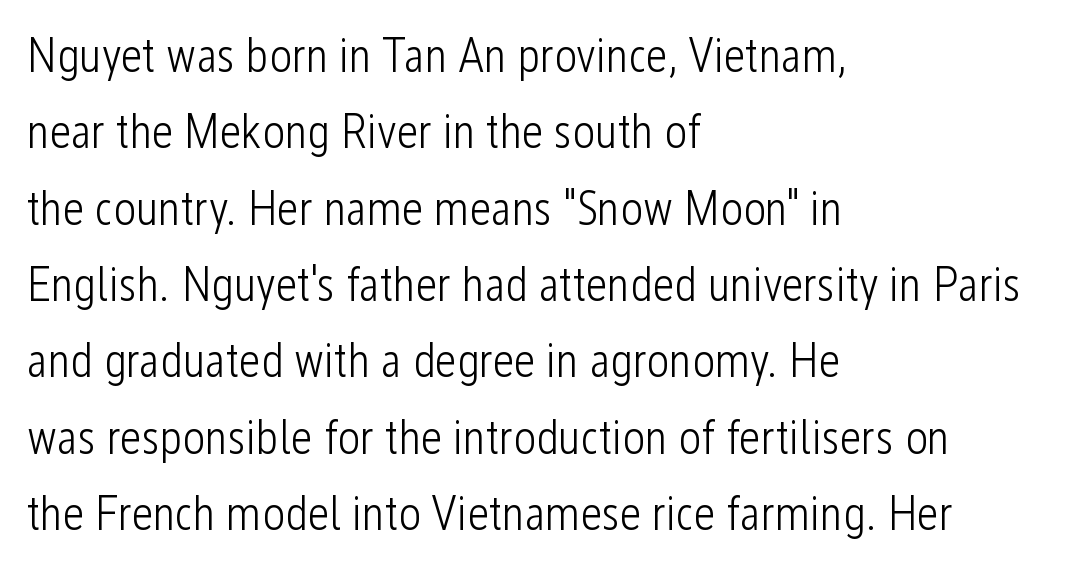
{"serif": "no", "italic": "no", "bold": "no", "weight": "light", "width": "condensed", "stroke_contrast": "low", "x_height": "medium", "monospaced": "no", "underline": "no", "align": "left", "line_spacing": "normal", "line_spacing_ratio": 1.59, "letter_spacing": "normal", "letter_spacing_em": 0.0, "glyph_px": 48}
